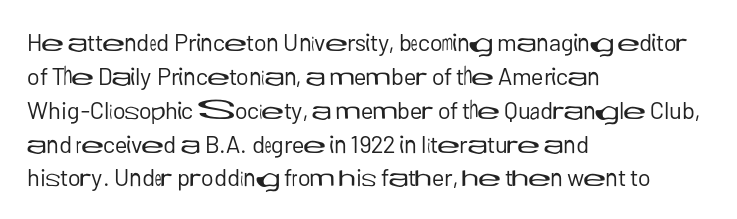
{"italic": "no", "bold": "no", "underline": "no", "align": "left", "line_spacing": "normal", "line_spacing_ratio": 1.41, "letter_spacing": "normal", "letter_spacing_em": 0.0, "glyph_px": 24}
